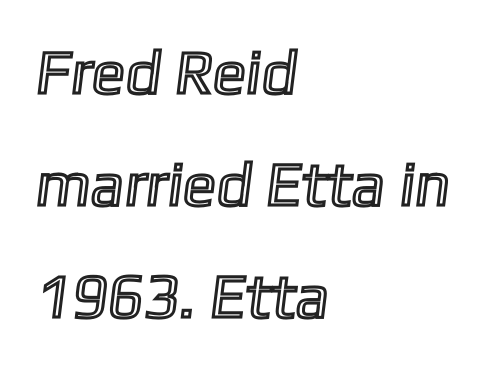
Beneath every word, the page is bare. You could not count columns in this text — the font is proportionally spaced. The text block is weighted toward the left margin, trailing off unevenly rightward. Students, note that the glyphs here touch the page at normal intervals.
